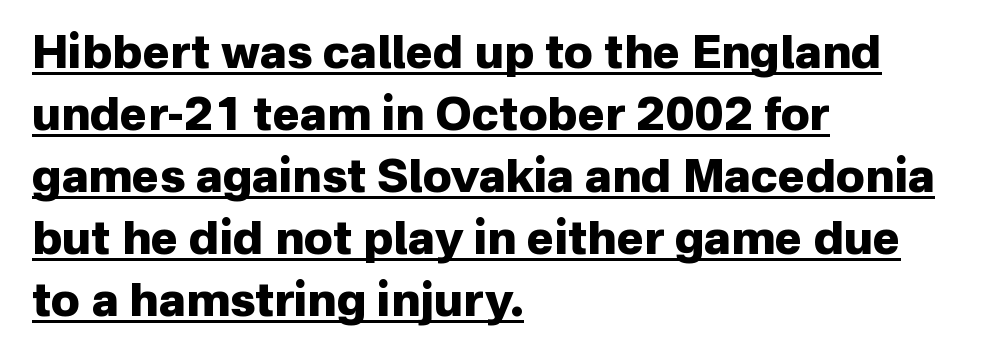
The image shows 46 px heavy sans-serif type, upright; set left-aligned, normal line spacing (1.35x), normal letter spacing, underlined; low stroke contrast and a medium x-height.
